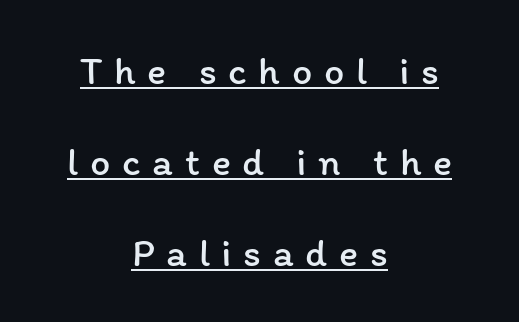
Notice how a bar underscores the lettering throughout. A student would call this center alignment; a typographer would say set centered. This block would shrink considerably if given ordinary leading; it's expanded now. Students, note that the glyphs here are deliberately spaced far apart. The letters advance in unequal steps, a hallmark of proportional type.
